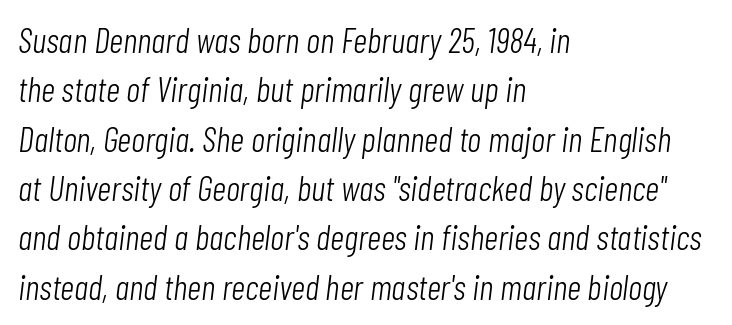
Q: Is the text bold? A: No.
Q: Is the text italic (slanted)? A: Yes, it leans right by about 7 degrees.
Q: Is the text underlined? A: No.
Q: How is the paragraph aligned? A: Left-aligned.
Q: Is the spacing between letters normal or unusually wide? A: Normal.
Q: Is the spacing between lines tight, normal or loose? A: Normal.
Q: Width (condensed, normal, or wide)? A: Condensed.
Q: Stroke contrast? A: Low.
Q: x-height? A: Medium.
Q: Monospaced? A: No.
